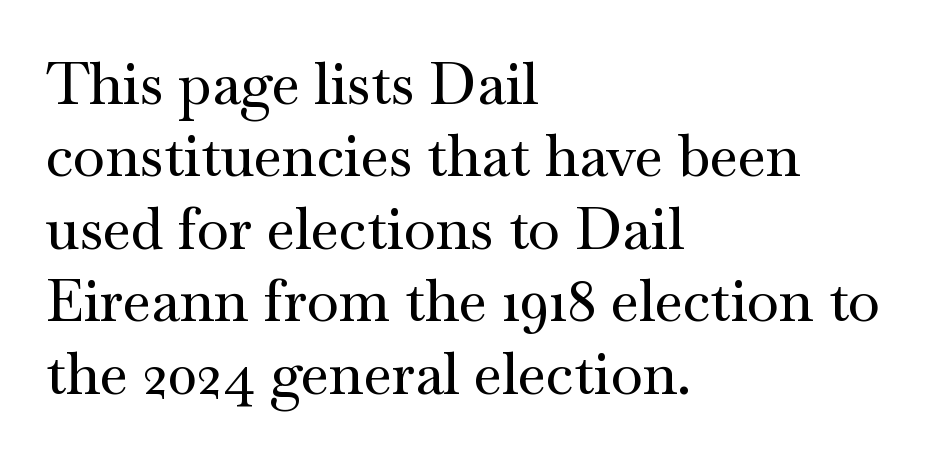
Do the letters lean? They stand straight. Check under the words: just untouched page. Compared with typical paragraphs, the rows here are spaced about the same. Students, note that the glyphs here touch the page at normal intervals. One-word summary of the alignment: left. Does the type have serifs? Yes, each stem ends in a small foot.
